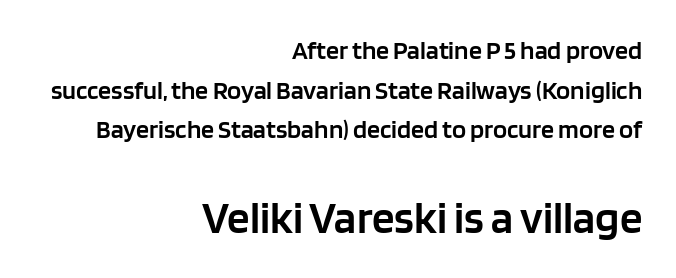
The image shows 45 px semibold sans-serif type, upright; set right-aligned, normal line spacing (1.52x), normal letter spacing, not underlined; the second (bottom) block is 1.73x larger; low stroke contrast and a large x-height.
